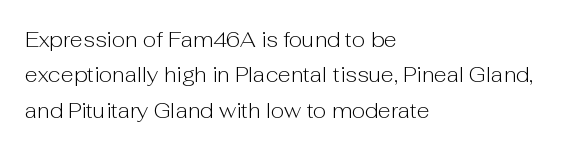
Q: Is the text bold? A: No.
Q: Is the text italic (slanted)? A: No, it is upright.
Q: Is the text underlined? A: No.
Q: How is the paragraph aligned? A: Left-aligned.
Q: Is the spacing between letters normal or unusually wide? A: Normal.
Q: Is the spacing between lines tight, normal or loose? A: Normal.
